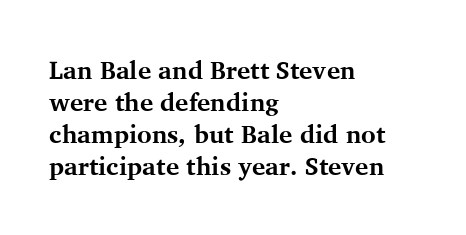
{"italic": "no", "bold": "yes", "underline": "no", "align": "left", "line_spacing": "normal", "line_spacing_ratio": 1.28, "letter_spacing": "normal", "letter_spacing_em": 0.0, "glyph_px": 25}
